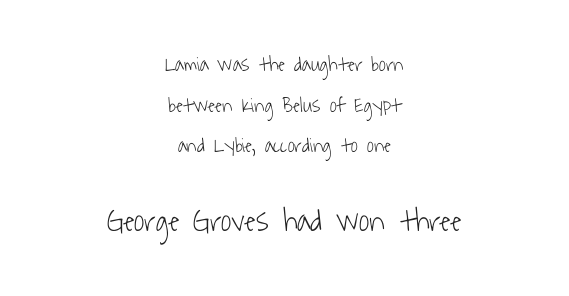
The image shows 32 px light, condensed sans-serif type; set centered, loose line spacing (1.94x), normal letter spacing, not underlined; the second (bottom) block is 1.52x larger; low stroke contrast and a medium x-height.
